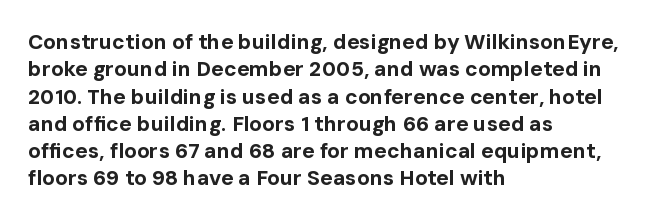
Q: Is the text bold? A: Yes.
Q: Is the text italic (slanted)? A: No, it is upright.
Q: Is the text underlined? A: No.
Q: How is the paragraph aligned? A: Left-aligned.
Q: Is the spacing between letters normal or unusually wide? A: Normal.
Q: Is the spacing between lines tight, normal or loose? A: Normal.
